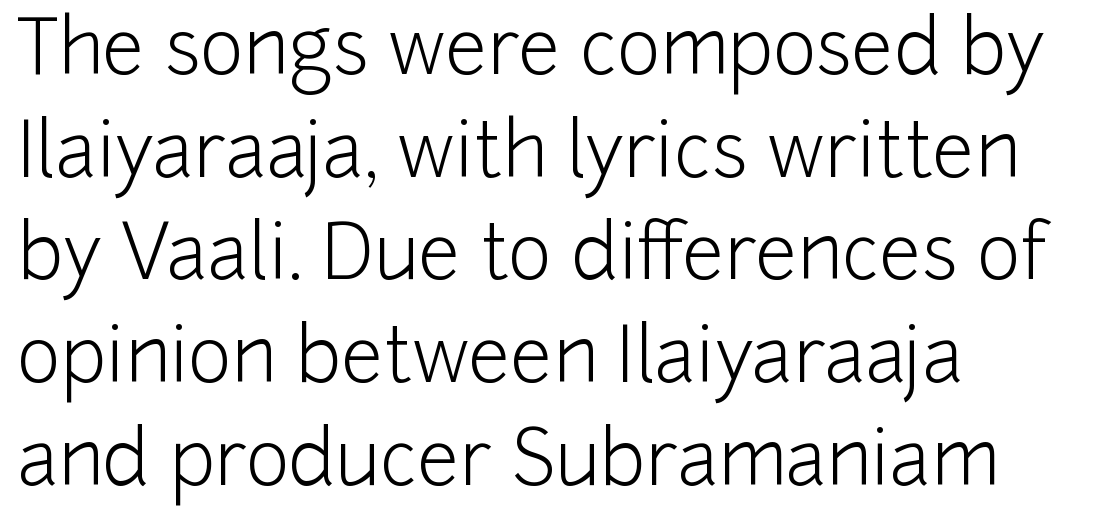
A typesetter would call this proportional, since set widths differ per character. Lines of text with bare space underneath. A sans-serif font was chosen for this passage. The letters look calm and open, with moderate or lighter stems. If you measured baseline to baseline, you'd find a middling distance. Do the letters lean? They stand straight.
